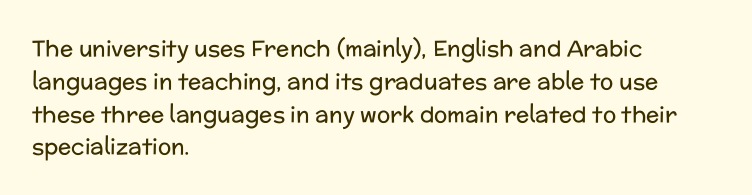
{"italic": "no", "bold": "no", "underline": "no", "align": "left", "line_spacing": "normal", "line_spacing_ratio": 1.49, "letter_spacing": "normal", "letter_spacing_em": 0.0, "glyph_px": 22}
